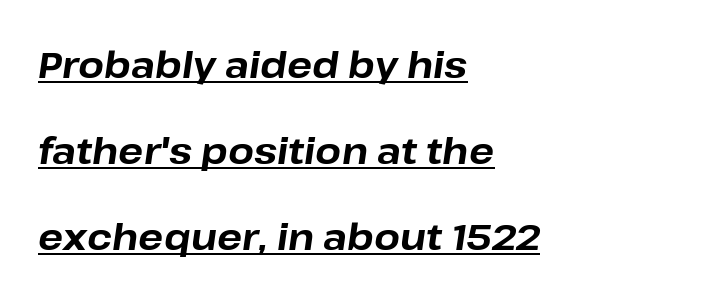
The image shows 37 px bold type, italic (leaning right); set left-aligned, loose line spacing (2.32x), normal letter spacing, underlined; low stroke contrast and a medium x-height.
